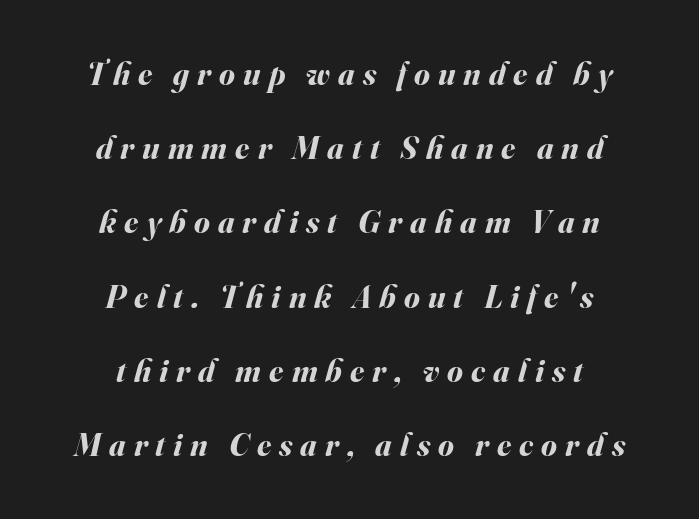
The image shows 32 px bold type, italic (leaning right); set centered, loose line spacing (2.32x), unusually wide letter spacing (+0.25 em), not underlined; medium stroke contrast and a small x-height.
